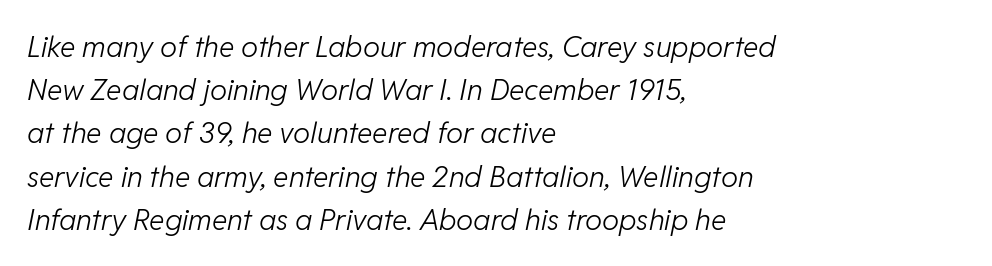
Q: Is the text bold? A: No.
Q: Is the text italic (slanted)? A: Yes, it leans right by about 11 degrees.
Q: Is the text underlined? A: No.
Q: How is the paragraph aligned? A: Left-aligned.
Q: Is the spacing between letters normal or unusually wide? A: Normal.
Q: Is the spacing between lines tight, normal or loose? A: Normal.
Q: Width (condensed, normal, or wide)? A: Normal.
Q: Stroke contrast? A: Low.
Q: x-height? A: Medium.
Q: Monospaced? A: No.
